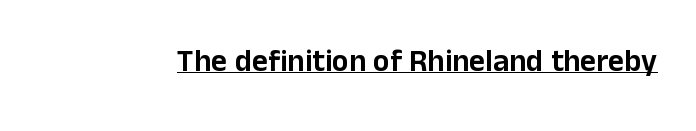
The image shows 31 px sans-serif type, upright; set normal letter spacing, underlined; low stroke contrast and a medium x-height.
